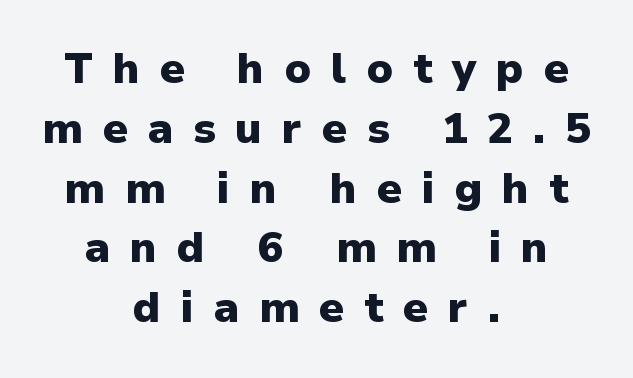
Q: Is the text bold? A: Yes.
Q: Is the text italic (slanted)? A: No, it is upright.
Q: Is the typeface a serif or a sans-serif typeface? A: Sans-serif.
Q: Is the text underlined? A: No.
Q: How is the paragraph aligned? A: Centered.
Q: Is the spacing between letters normal or unusually wide? A: Unusually wide.
Q: Is the spacing between lines tight, normal or loose? A: Normal.
Q: Width (condensed, normal, or wide)? A: Normal.
Q: Stroke contrast? A: Low.
Q: x-height? A: Medium.
Q: Monospaced? A: No.
